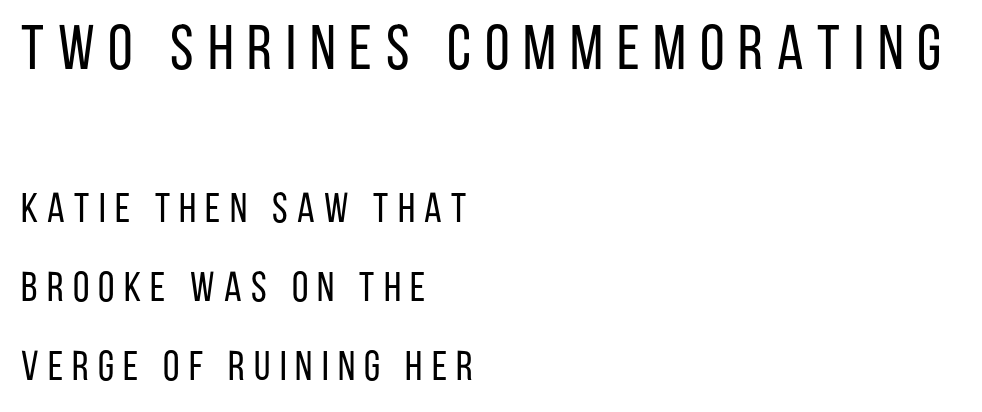
The face used here is proportionally spaced, like ordinary book or web type. The passage is arranged the way most books set body copy — flush left. A roman cut, with each character standing at attention. Substantial extra tracking has been applied to these lines. Quick note: underline off. The face looks like a standard text weight, possibly lighter.
